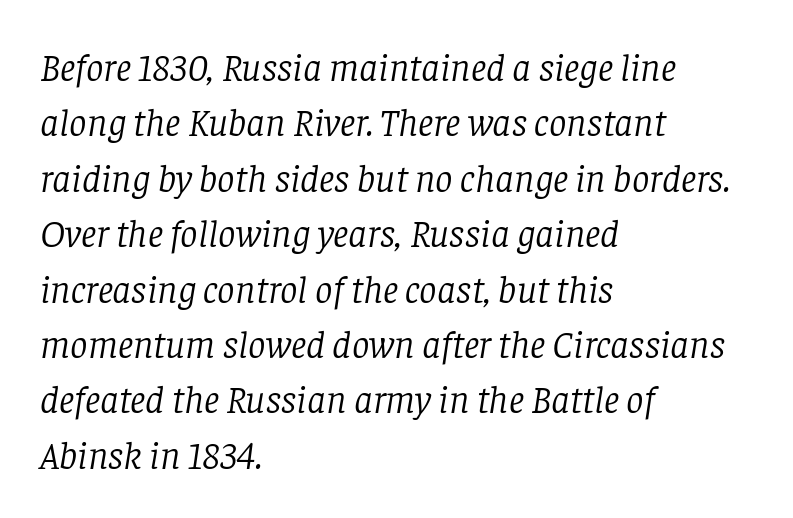
Q: Is the text bold? A: No.
Q: Is the text italic (slanted)? A: Yes, it leans right by about 8 degrees.
Q: Is the typeface a serif or a sans-serif typeface? A: Serif.
Q: Is the text underlined? A: No.
Q: How is the paragraph aligned? A: Left-aligned.
Q: Is the spacing between letters normal or unusually wide? A: Normal.
Q: Is the spacing between lines tight, normal or loose? A: Normal.
Q: Width (condensed, normal, or wide)? A: Normal.
Q: Stroke contrast? A: Low.
Q: x-height? A: Large.
Q: Monospaced? A: No.
